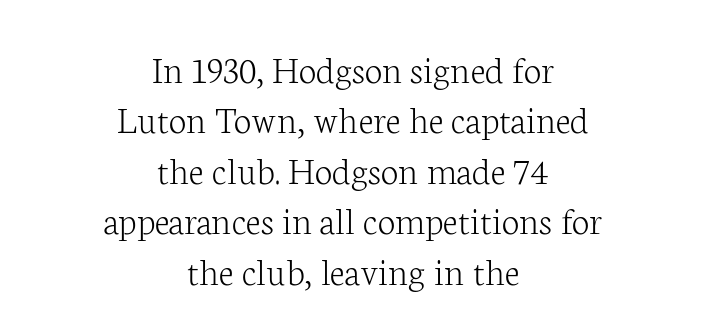
{"serif": "yes", "italic": "no", "bold": "no", "weight": "light", "width": "normal", "stroke_contrast": "low", "x_height": "medium", "monospaced": "no", "underline": "no", "align": "center", "line_spacing": "normal", "line_spacing_ratio": 1.26, "letter_spacing": "normal", "letter_spacing_em": 0.0, "glyph_px": 40}
